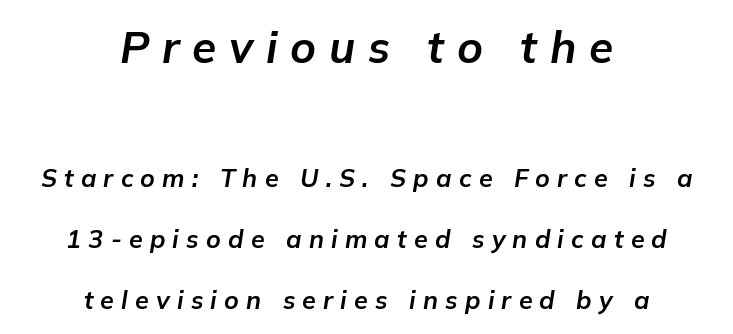
Q: Is the text bold? A: Yes.
Q: Is the text italic (slanted)? A: Yes, it leans right by about 9 degrees.
Q: Is the text underlined? A: No.
Q: How is the paragraph aligned? A: Centered.
Q: Is the spacing between letters normal or unusually wide? A: Unusually wide.
Q: Is the spacing between lines tight, normal or loose? A: Loose.
Q: Which block of text is set in a larger size, the first (top) or the second (bottom)? A: The first (top) one.
Q: Width (condensed, normal, or wide)? A: Normal.
Q: Stroke contrast? A: Low.
Q: x-height? A: Medium.
Q: Monospaced? A: No.
